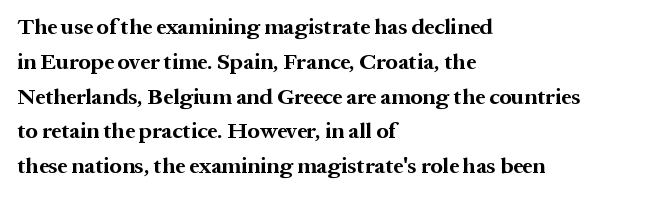
Q: Is the text bold? A: Yes.
Q: Is the text italic (slanted)? A: No, it is upright.
Q: Is the text underlined? A: No.
Q: How is the paragraph aligned? A: Left-aligned.
Q: Is the spacing between letters normal or unusually wide? A: Normal.
Q: Is the spacing between lines tight, normal or loose? A: Normal.
